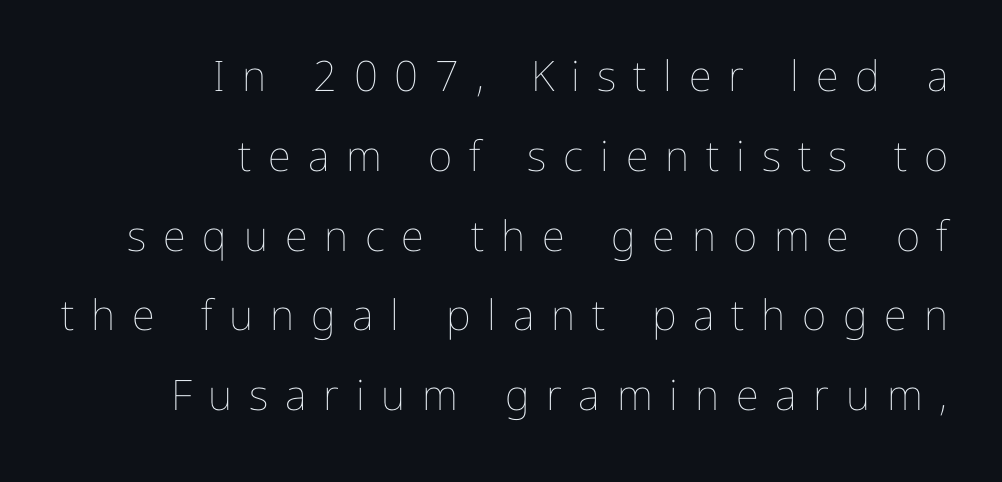
Q: Is the text bold? A: No.
Q: Is the text italic (slanted)? A: No, it is upright.
Q: Is the text underlined? A: No.
Q: How is the paragraph aligned? A: Right-aligned.
Q: Is the spacing between letters normal or unusually wide? A: Unusually wide.
Q: Is the spacing between lines tight, normal or loose? A: Loose.
Q: Width (condensed, normal, or wide)? A: Normal.
Q: Stroke contrast? A: Low.
Q: x-height? A: Medium.
Q: Monospaced? A: No.
